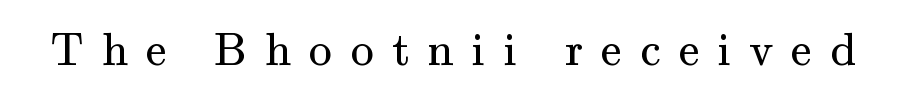
The image shows 46 px regular-weight serif type, upright; set unusually wide letter spacing (+0.4 em), not underlined; medium stroke contrast and a small x-height.
